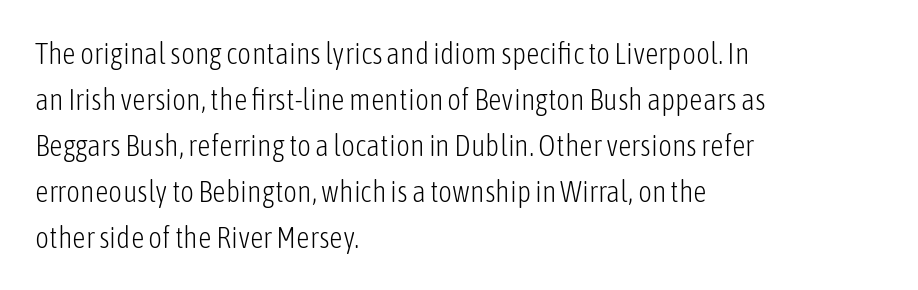
Does the lettering tilt? It doesn't — this is upright. Note the varied advance widths — an 'i' is clearly narrower than an 'm'. Notice how descenders clear the ascenders below comfortably — that's standard leading. The horizontal fit of the characters is conventional and even. Bold? No — there's no thickening of the strokes. Decoration check: the copy has no underline.
